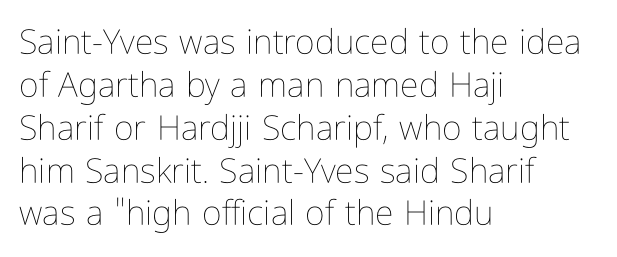
The image shows 34 px thin, condensed type, upright; set left-aligned, normal line spacing (1.26x), normal letter spacing, not underlined; low stroke contrast and a medium x-height.
